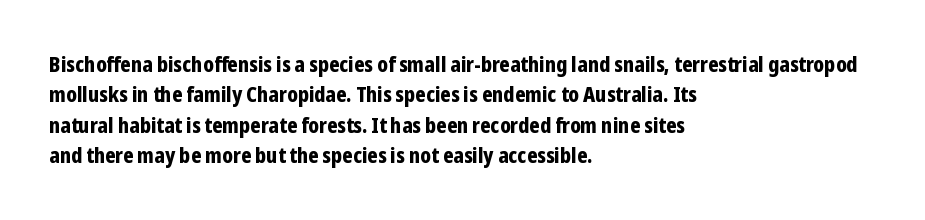
Q: Is the text bold? A: Yes.
Q: Is the text italic (slanted)? A: No, it is upright.
Q: Is the text underlined? A: No.
Q: How is the paragraph aligned? A: Left-aligned.
Q: Is the spacing between letters normal or unusually wide? A: Normal.
Q: Is the spacing between lines tight, normal or loose? A: Normal.
